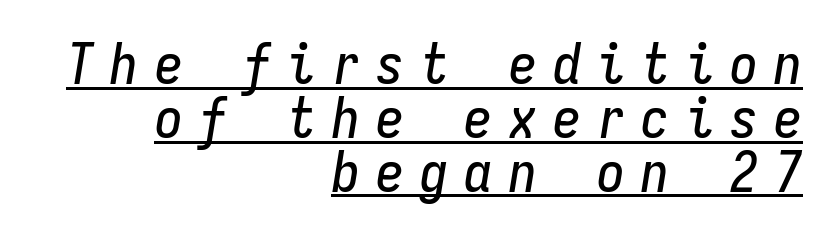
The image shows 56 px condensed type, italic (leaning right), monospaced; set right-aligned, tight line spacing (0.96x), unusually wide letter spacing (+0.29 em), underlined; low stroke contrast and a medium x-height.
